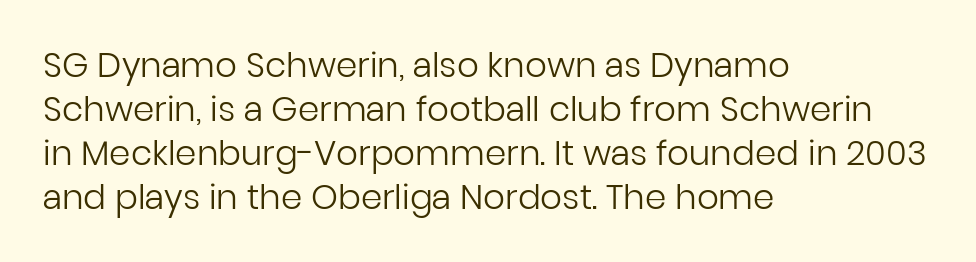
Q: Is the text bold? A: No.
Q: Is the text italic (slanted)? A: No, it is upright.
Q: Is the typeface a serif or a sans-serif typeface? A: Sans-serif.
Q: Is the text underlined? A: No.
Q: How is the paragraph aligned? A: Left-aligned.
Q: Is the spacing between letters normal or unusually wide? A: Normal.
Q: Is the spacing between lines tight, normal or loose? A: Normal.
Q: Width (condensed, normal, or wide)? A: Normal.
Q: Stroke contrast? A: Low.
Q: x-height? A: Medium.
Q: Monospaced? A: No.
